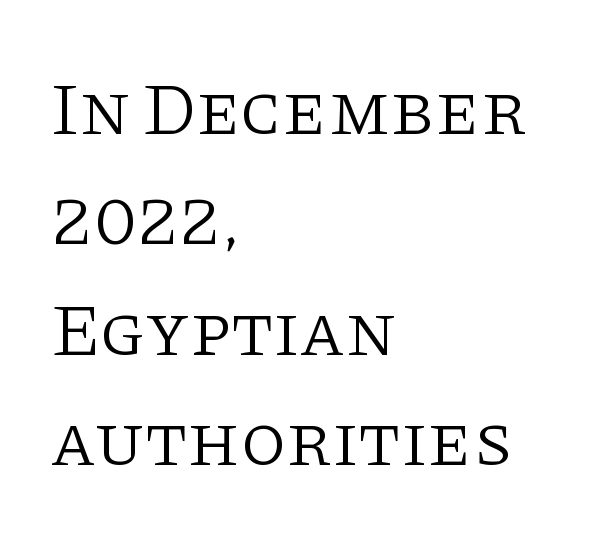
{"serif": "yes", "italic": "no", "bold": "no", "weight": "light", "width": "normal", "stroke_contrast": "low", "x_height": "large", "monospaced": "no", "underline": "no", "align": "left", "line_spacing": "normal", "line_spacing_ratio": 1.49, "letter_spacing": "normal", "letter_spacing_em": 0.0, "glyph_px": 74}
